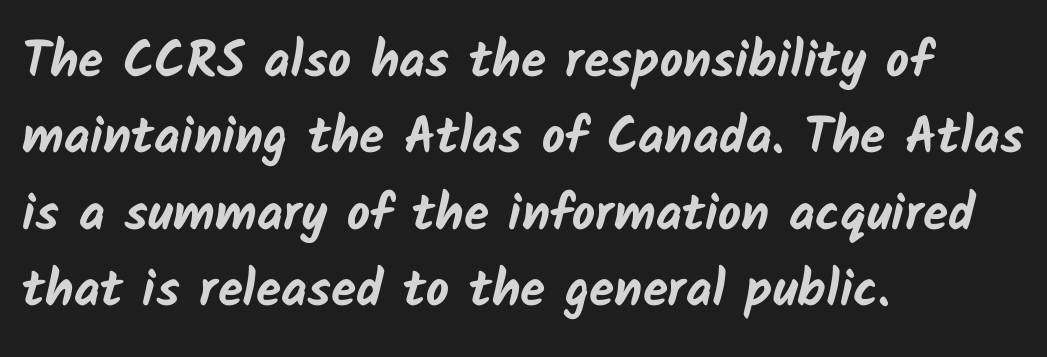
The image shows 51 px bold sans-serif type; set left-aligned, normal line spacing (1.5x), normal letter spacing, not underlined; low stroke contrast and a medium x-height.
